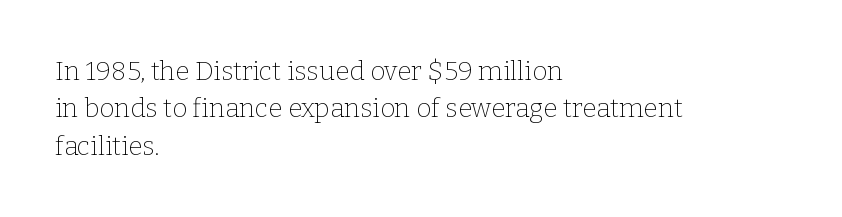
The image shows 26 px text type, upright; set left-aligned, normal line spacing (1.44x), normal letter spacing, not underlined.
